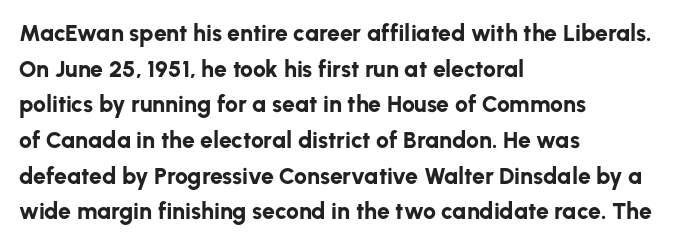
Q: Is the text bold? A: Yes.
Q: Is the text italic (slanted)? A: No, it is upright.
Q: Is the text underlined? A: No.
Q: How is the paragraph aligned? A: Left-aligned.
Q: Is the spacing between letters normal or unusually wide? A: Normal.
Q: Is the spacing between lines tight, normal or loose? A: Normal.
